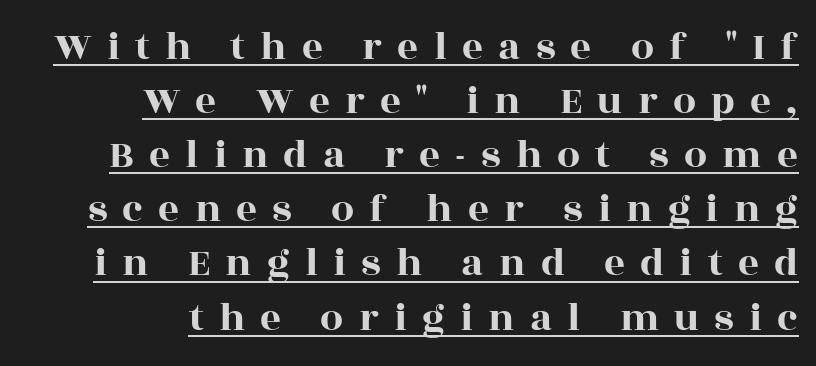
{"serif": "yes", "italic": "no", "width": "wide", "x_height": "large", "monospaced": "no", "underline": "yes", "align": "right", "line_spacing": "normal", "line_spacing_ratio": 1.32, "letter_spacing": "wide", "letter_spacing_em": 0.37, "glyph_px": 41}
